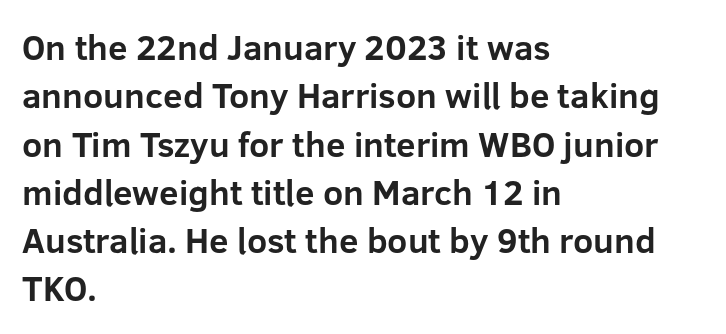
Every letter is thick-stroked: bold, no question. Quick note: underline off. The horizontal fit of the characters is conventional and even. This is the regular roman posture of the typeface. Leftover space on each line is placed entirely after the last word.
